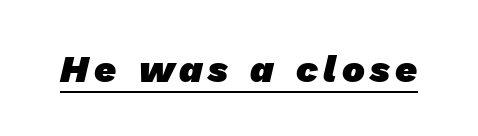
You could not count columns in this text — the font is proportionally spaced. Emphasis is given by a line drawn under the lettering. Is this a sans? Yes — the strokes have no serifs. Bold? Absolutely — the strokes are thick and heavy.
